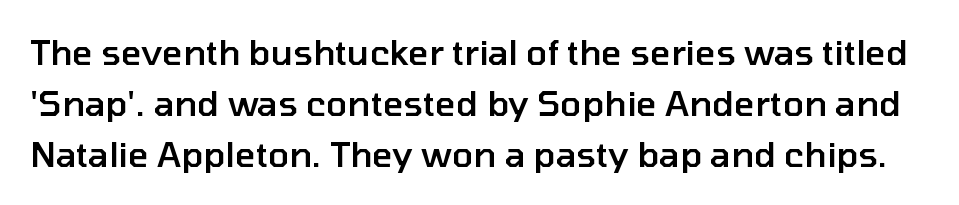
Q: Is the text bold? A: Semi-bold.
Q: Is the text italic (slanted)? A: No, it is upright.
Q: Is the typeface a serif or a sans-serif typeface? A: Sans-serif.
Q: Is the text underlined? A: No.
Q: Is the spacing between letters normal or unusually wide? A: Normal.
Q: Is the spacing between lines tight, normal or loose? A: Normal.
Q: Width (condensed, normal, or wide)? A: Normal.
Q: Stroke contrast? A: Low.
Q: x-height? A: Medium.
Q: Monospaced? A: No.
